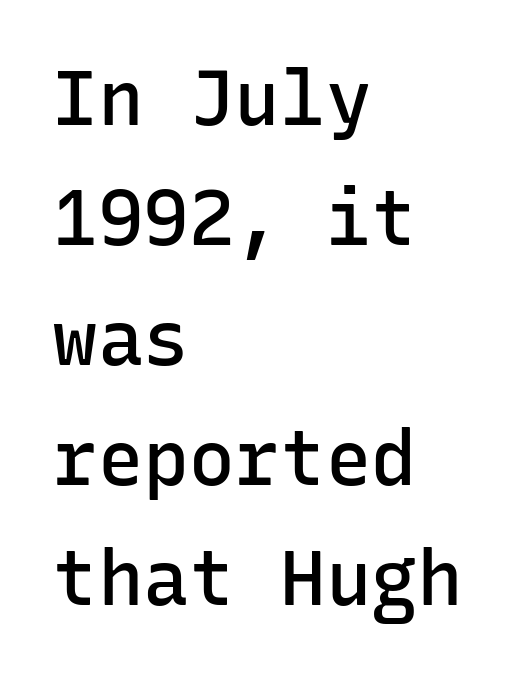
The image shows 76 px semibold sans-serif type, upright, monospaced; set left-aligned, normal line spacing (1.58x), normal letter spacing, not underlined; low stroke contrast and a medium x-height.
